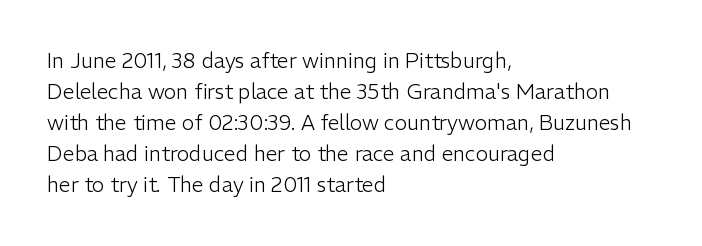
{"italic": "no", "bold": "no", "underline": "no", "align": "left", "line_spacing": "normal", "line_spacing_ratio": 1.48, "letter_spacing": "normal", "letter_spacing_em": 0.0, "glyph_px": 21}
